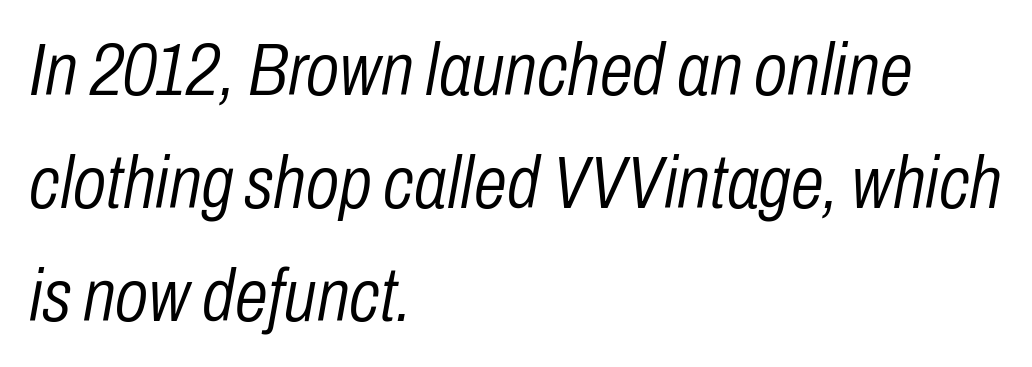
Q: Is the text bold? A: No.
Q: Is the text italic (slanted)? A: Yes, it leans right by about 10 degrees.
Q: Is the text underlined? A: No.
Q: How is the paragraph aligned? A: Left-aligned.
Q: Is the spacing between letters normal or unusually wide? A: Normal.
Q: Is the spacing between lines tight, normal or loose? A: Normal.
Q: Width (condensed, normal, or wide)? A: Condensed.
Q: Stroke contrast? A: Low.
Q: x-height? A: Medium.
Q: Monospaced? A: No.
